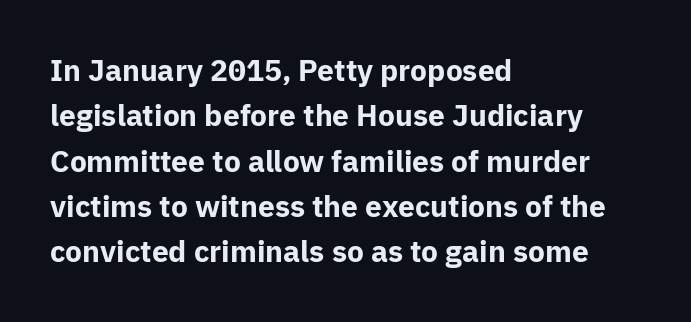
Here the glyphs are tracked normally, forming tight word shapes. Which margin do the lines hug? The left one — the right edge is uneven. Is the type bold? Yes — the strokes are clearly thick and heavy. Horizontal bands of white between lines are of average thickness.
